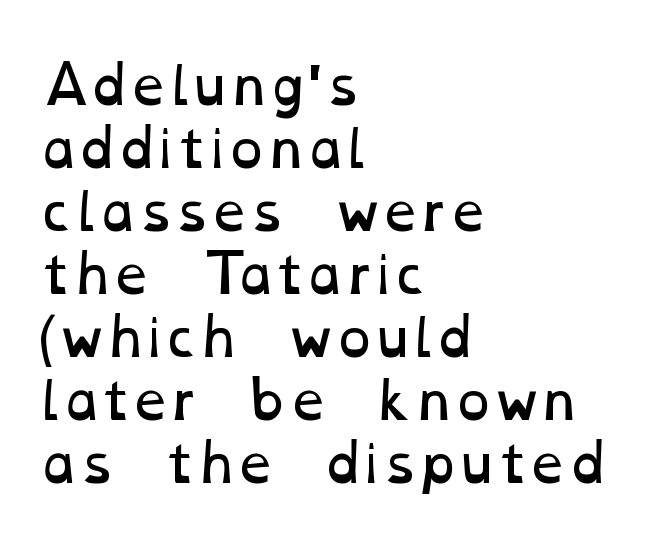
{"bold": "no", "weight": "regular", "width": "wide", "stroke_contrast": "low", "x_height": "medium", "monospaced": "no", "underline": "no", "align": "left", "line_spacing_ratio": 1.21, "letter_spacing": "normal", "letter_spacing_em": 0.0, "glyph_px": 52}
